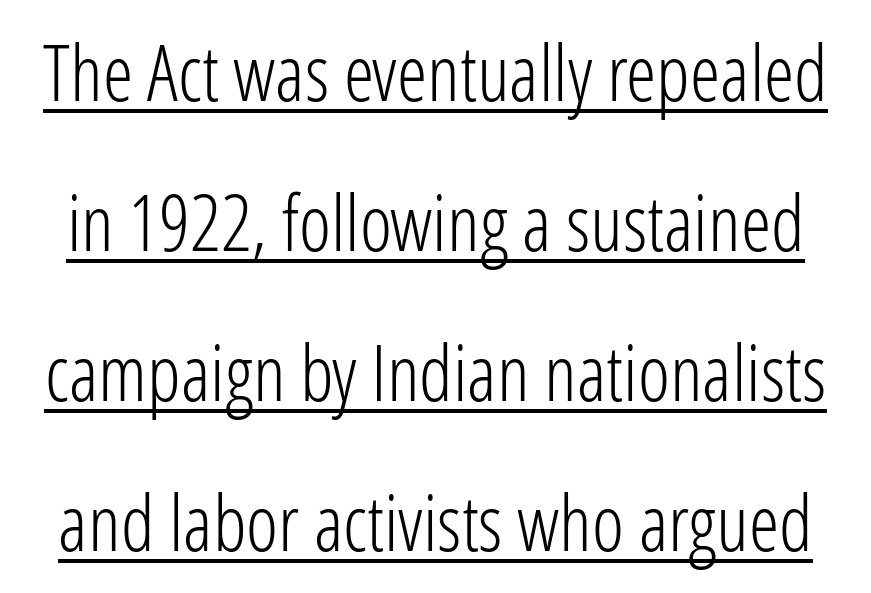
{"serif": "no", "italic": "no", "bold": "no", "weight": "light", "width": "condensed", "stroke_contrast": "low", "x_height": "medium", "monospaced": "no", "underline": "yes", "line_spacing": "loose", "line_spacing_ratio": 1.95, "letter_spacing": "normal", "letter_spacing_em": 0.0, "glyph_px": 77}
